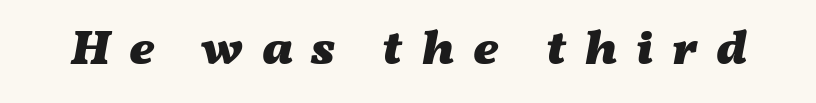
The image shows 50 px heavy, wide type, italic (leaning right); set unusually wide letter spacing (+0.37 em), not underlined; medium stroke contrast and a medium x-height.
